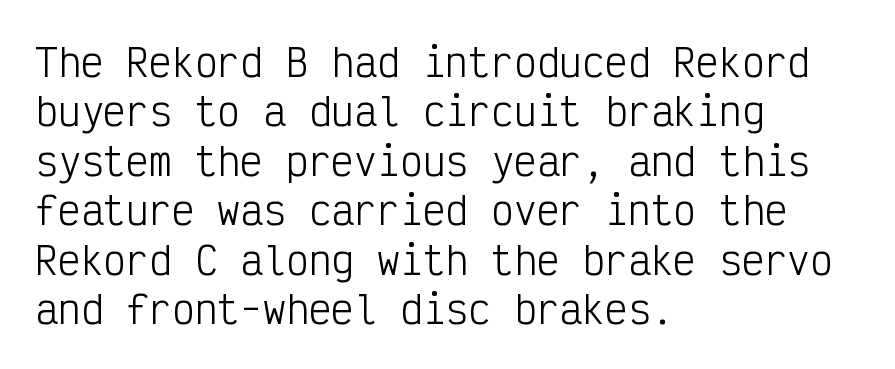
The image shows 38 px light, condensed sans-serif type, upright, monospaced; set left-aligned, normal line spacing (1.3x), normal letter spacing, not underlined; low stroke contrast and a medium x-height.
